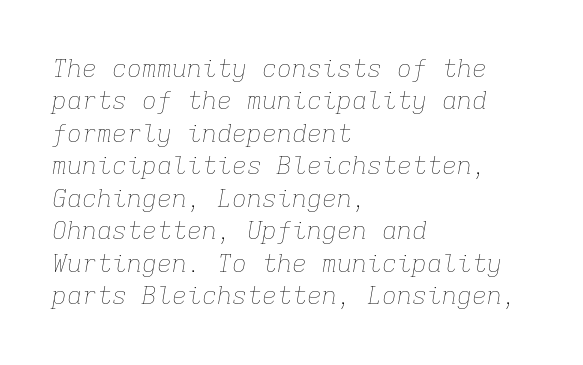
Q: Is the text bold? A: No.
Q: Is the text italic (slanted)? A: Yes, it leans right by about 9 degrees.
Q: Is the text underlined? A: No.
Q: How is the paragraph aligned? A: Left-aligned.
Q: Is the spacing between letters normal or unusually wide? A: Normal.
Q: Is the spacing between lines tight, normal or loose? A: Normal.
